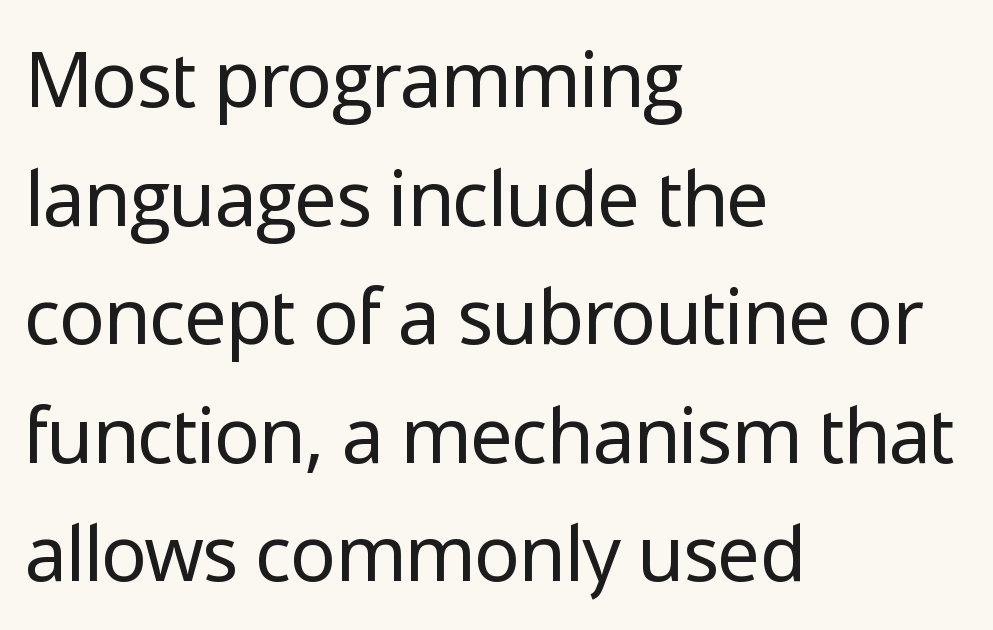
The image shows 76 px regular-weight sans-serif type, upright; set left-aligned, normal line spacing (1.56x), normal letter spacing, not underlined; low stroke contrast and a medium x-height.
